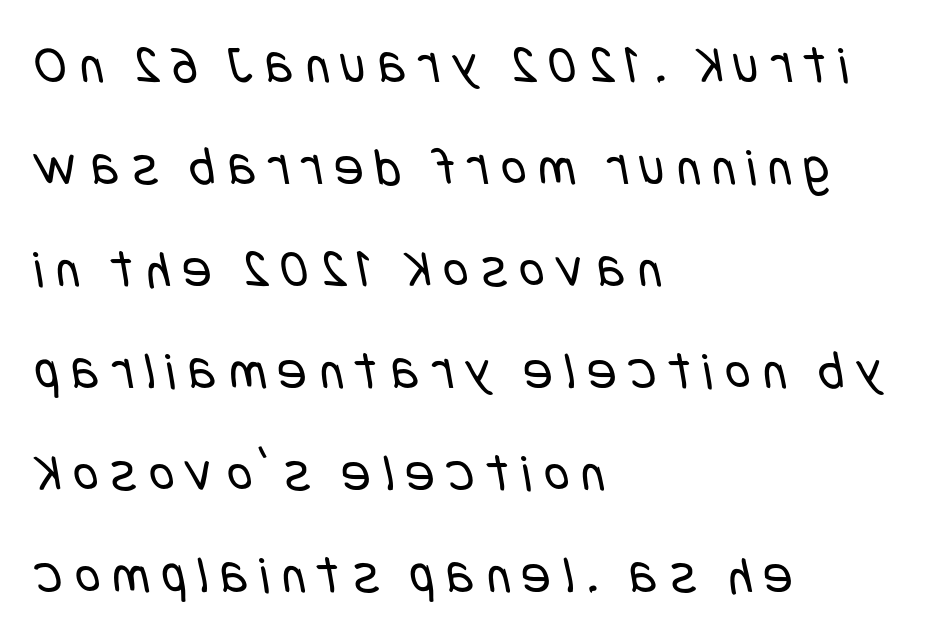
Q: Is the text bold? A: No.
Q: Is the typeface a serif or a sans-serif typeface? A: Sans-serif.
Q: Is the text underlined? A: No.
Q: How is the paragraph aligned? A: Left-aligned.
Q: Is the spacing between letters normal or unusually wide? A: Unusually wide.
Q: Width (condensed, normal, or wide)? A: Condensed.
Q: Stroke contrast? A: Low.
Q: x-height? A: Large.
